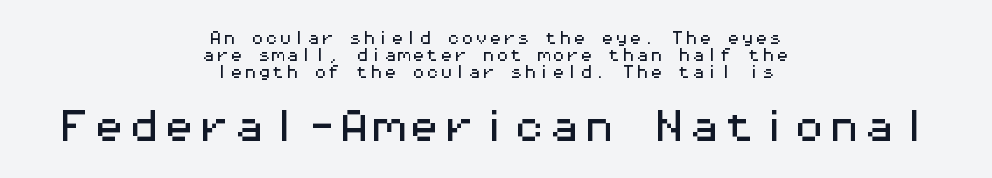
Q: Is the text italic (slanted)? A: No, it is upright.
Q: Is the typeface a serif or a sans-serif typeface? A: Sans-serif.
Q: Is the text underlined? A: No.
Q: How is the paragraph aligned? A: Centered.
Q: Is the spacing between letters normal or unusually wide? A: Normal.
Q: Which block of text is set in a larger size, the first (top) or the second (bottom)? A: The second (bottom) one.
Q: Width (condensed, normal, or wide)? A: Wide.
Q: Stroke contrast? A: Medium.
Q: x-height? A: Medium.
Q: Monospaced? A: Yes.
